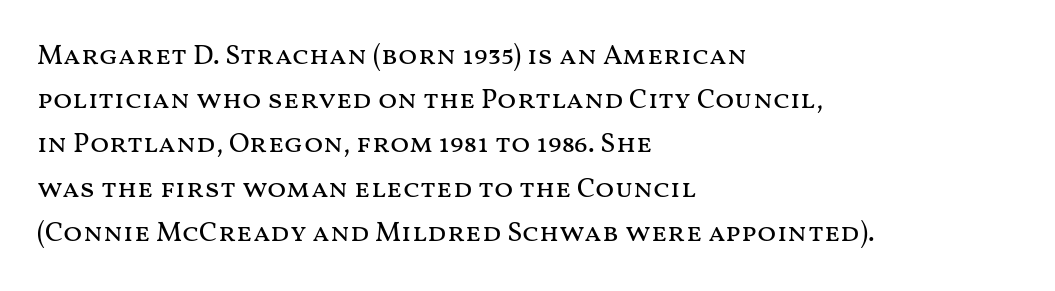
The image shows 28 px regular-weight, wide type, upright; set left-aligned, normal line spacing (1.58x), normal letter spacing, not underlined; medium stroke contrast and a medium x-height.
